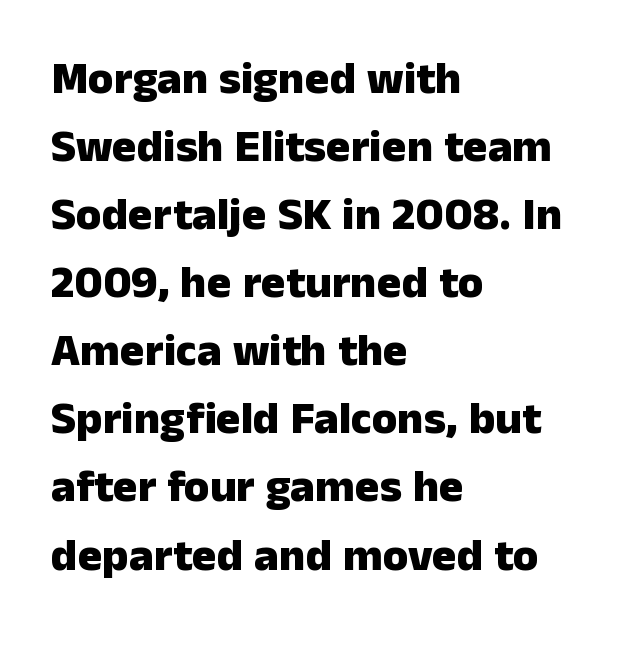
{"serif": "no", "italic": "no", "bold": "yes", "weight": "heavy", "width": "normal", "stroke_contrast": "low", "x_height": "medium", "monospaced": "no", "underline": "no", "align": "left", "line_spacing": "normal", "line_spacing_ratio": 1.48, "letter_spacing": "normal", "letter_spacing_em": 0.0, "glyph_px": 46}
